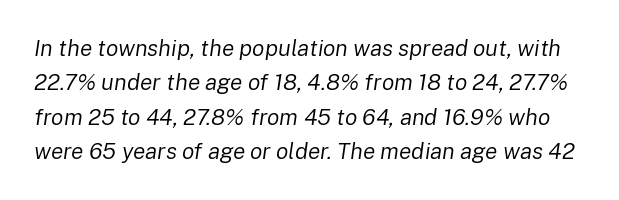
Q: Is the text bold? A: No.
Q: Is the text italic (slanted)? A: Yes, it leans right by about 8 degrees.
Q: Is the text underlined? A: No.
Q: Is the spacing between letters normal or unusually wide? A: Normal.
Q: Is the spacing between lines tight, normal or loose? A: Normal.
